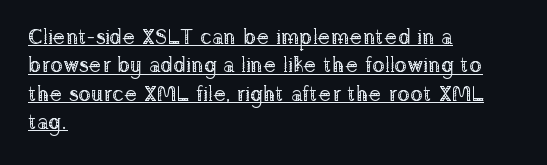
Q: Is the text bold? A: No.
Q: Is the text italic (slanted)? A: No, it is upright.
Q: Is the text underlined? A: Yes.
Q: How is the paragraph aligned? A: Left-aligned.
Q: Is the spacing between letters normal or unusually wide? A: Normal.
Q: Is the spacing between lines tight, normal or loose? A: Normal.
